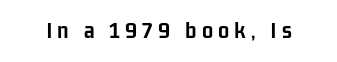
The image shows 25 px bold type, upright; set unusually wide letter spacing (+0.2 em), not underlined.
